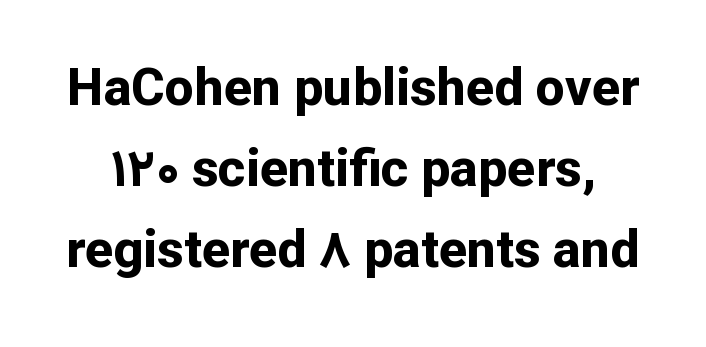
The image shows 52 px bold sans-serif type, upright; set normal line spacing (1.56x), normal letter spacing, not underlined; low stroke contrast and a medium x-height.
